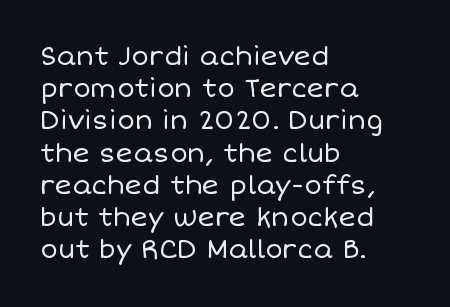
{"italic": "no", "bold": "no", "underline": "no", "align": "left", "line_spacing_ratio": 1.24, "letter_spacing": "normal", "letter_spacing_em": 0.0, "glyph_px": 26}
